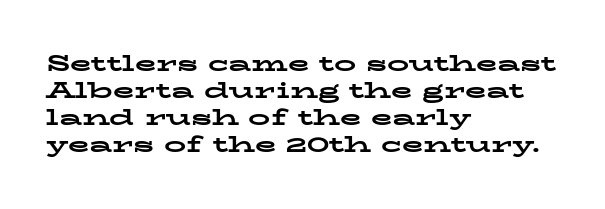
The setting favours the left margin, as ordinary paragraphs usually do. The strip under each line holds only bare page. Every letter is thick-stroked: bold, no question. In terms of posture, this sample is upright. Is the letter spacing exaggerated? No — it looks like the ordinary default.
